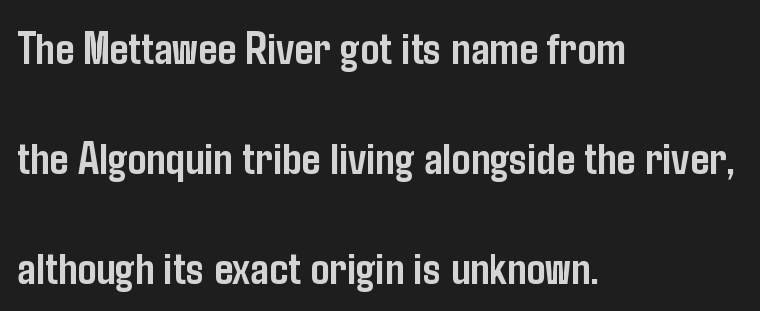
Note the varied advance widths — an 'i' is clearly narrower than an 'm'. Posture: straight, roman, zero tilt. Line beginnings align vertically; line endings do not. Whoever set this chose breathing room over compactness in the vertical rhythm.
